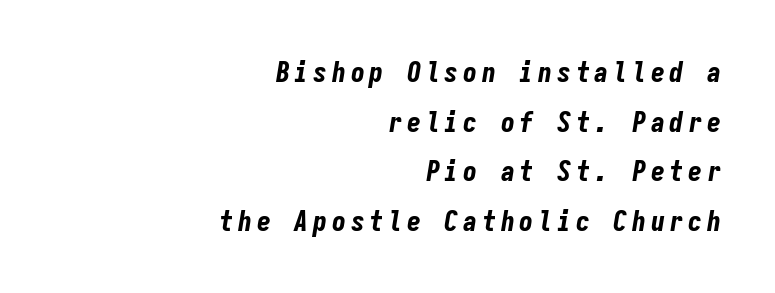
Q: Is the text bold? A: Yes.
Q: Is the text italic (slanted)? A: Yes, it leans right by about 9 degrees.
Q: Is the text underlined? A: No.
Q: How is the paragraph aligned? A: Right-aligned.
Q: Width (condensed, normal, or wide)? A: Condensed.
Q: Stroke contrast? A: Low.
Q: x-height? A: Medium.
Q: Monospaced? A: Yes.
